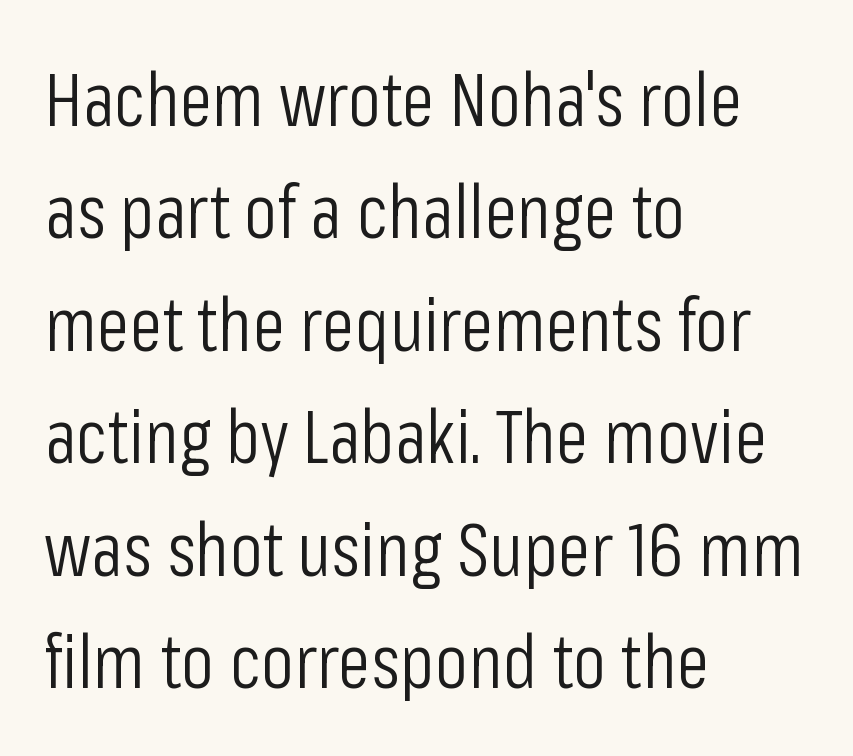
{"serif": "no", "italic": "no", "bold": "no", "weight": "light", "width": "condensed", "stroke_contrast": "low", "x_height": "medium", "monospaced": "no", "underline": "no", "align": "left", "line_spacing": "normal", "line_spacing_ratio": 1.5, "letter_spacing": "normal", "letter_spacing_em": 0.0, "glyph_px": 75}
